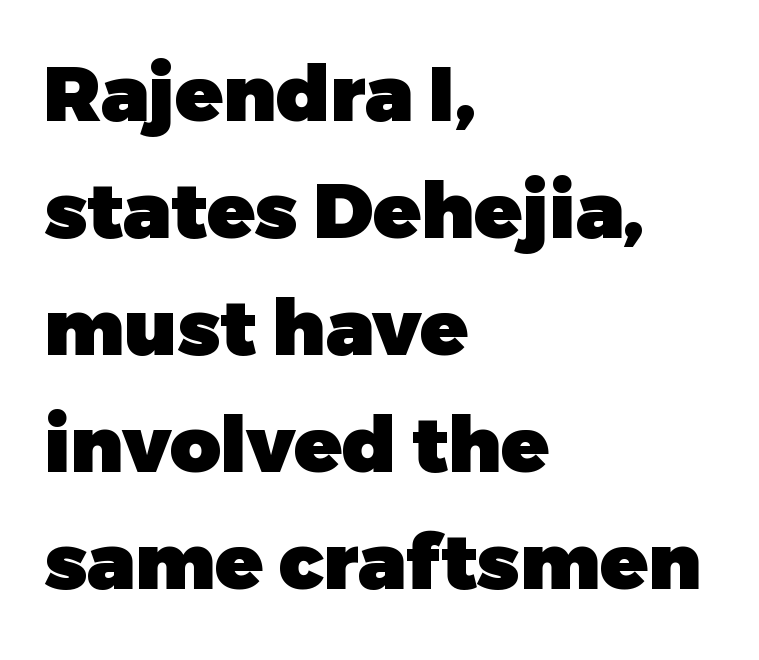
Q: Is the text bold? A: Yes.
Q: Is the text italic (slanted)? A: No, it is upright.
Q: Is the typeface a serif or a sans-serif typeface? A: Sans-serif.
Q: Is the text underlined? A: No.
Q: How is the paragraph aligned? A: Left-aligned.
Q: Is the spacing between letters normal or unusually wide? A: Normal.
Q: Is the spacing between lines tight, normal or loose? A: Normal.
Q: Width (condensed, normal, or wide)? A: Normal.
Q: Stroke contrast? A: Low.
Q: x-height? A: Medium.
Q: Monospaced? A: No.
